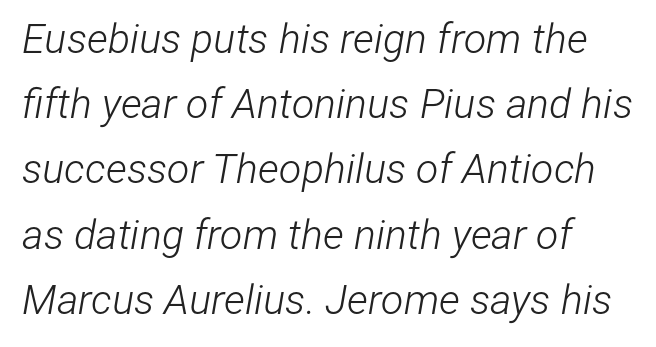
The image shows 41 px light, condensed type, italic (leaning right); set left-aligned, normal line spacing (1.59x), normal letter spacing, not underlined; low stroke contrast and a medium x-height.
